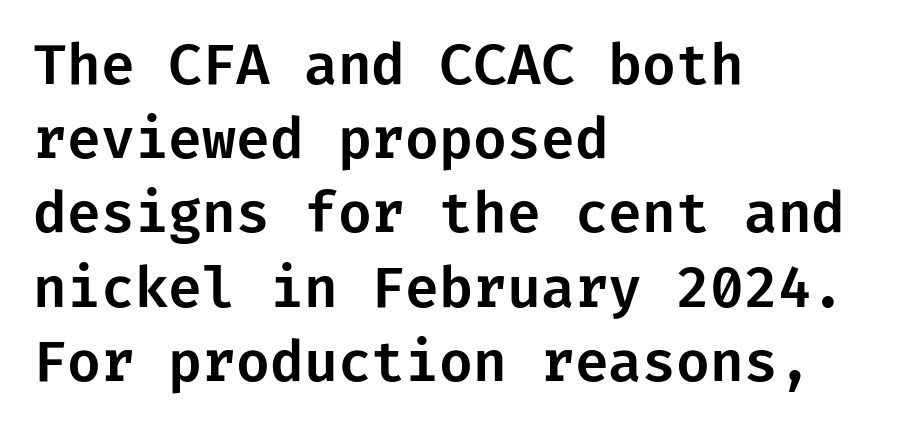
The image shows 55 px sans-serif type, upright; set left-aligned, normal line spacing (1.35x), normal letter spacing, not underlined; low stroke contrast and a medium x-height.
